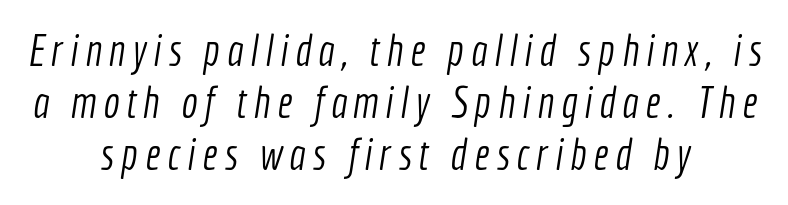
{"serif": "no", "bold": "no", "weight": "light", "width": "condensed", "x_height": "medium", "monospaced": "no", "underline": "no", "align": "center", "line_spacing_ratio": 1.21, "glyph_px": 43}
